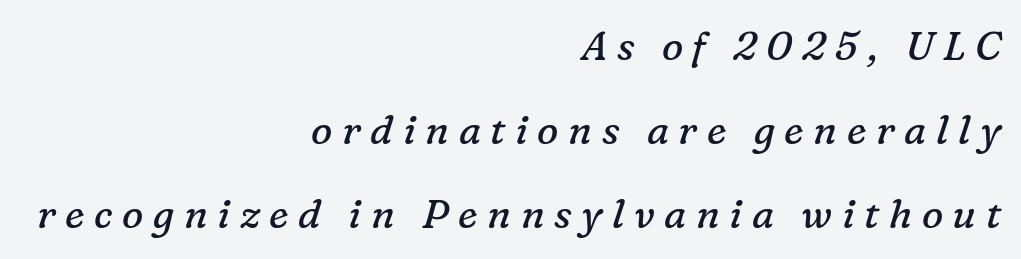
Q: Is the text bold? A: No.
Q: Is the text italic (slanted)? A: Yes, it leans right by about 16 degrees.
Q: Is the typeface a serif or a sans-serif typeface? A: Serif.
Q: Is the text underlined? A: No.
Q: How is the paragraph aligned? A: Right-aligned.
Q: Is the spacing between letters normal or unusually wide? A: Unusually wide.
Q: Is the spacing between lines tight, normal or loose? A: Loose.
Q: Width (condensed, normal, or wide)? A: Normal.
Q: Stroke contrast? A: Low.
Q: x-height? A: Medium.
Q: Monospaced? A: No.
